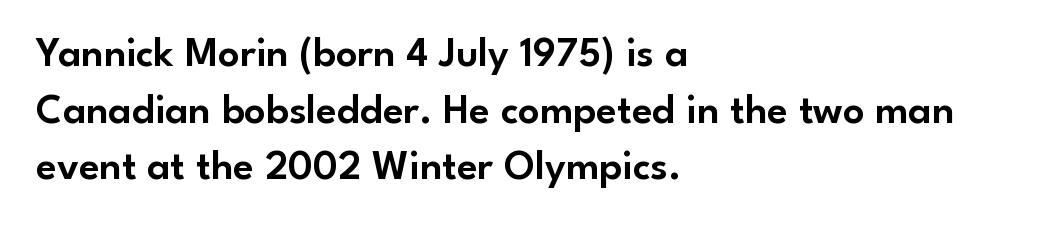
The image shows 42 px sans-serif type, upright; set left-aligned, normal line spacing (1.35x), normal letter spacing, not underlined; low stroke contrast and a small x-height.
